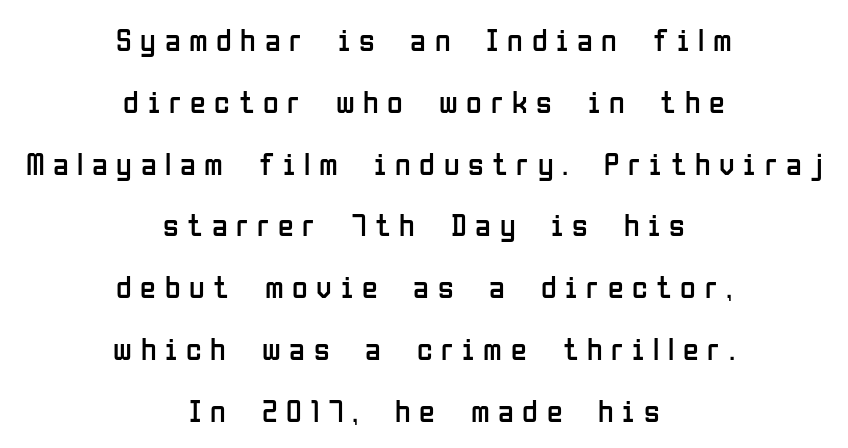
Unbolded letterforms with no extra heft. Posture: upright roman. The passage shown is typed in a proportional face where columns would drift. Rows of type keep a wide berth in the vertical direction. This sample is center-justified, so both line endings float freely.
